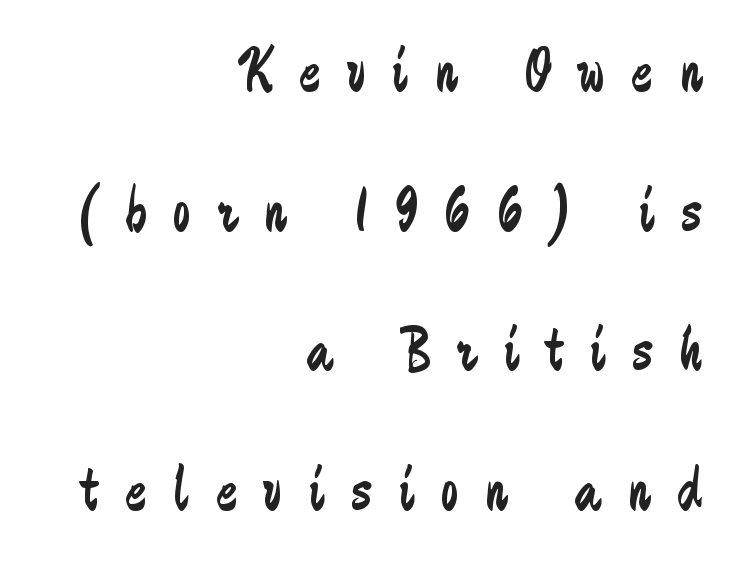
The image shows 64 px regular-weight, condensed sans-serif type; set right-aligned, loose line spacing (2.18x), unusually wide letter spacing (+0.42 em), not underlined; low stroke contrast and a small x-height.
